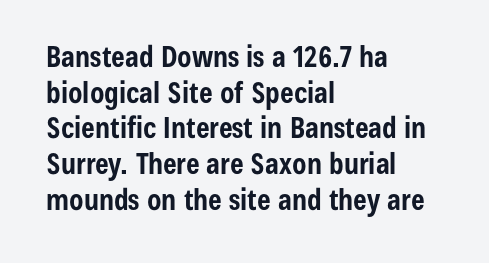
{"serif": "no", "italic": "no", "bold": "yes", "weight": "bold", "width": "condensed", "stroke_contrast": "low", "x_height": "medium", "monospaced": "no", "underline": "no", "align": "left", "line_spacing_ratio": 1.23, "letter_spacing": "normal", "letter_spacing_em": 0.0, "glyph_px": 29}
